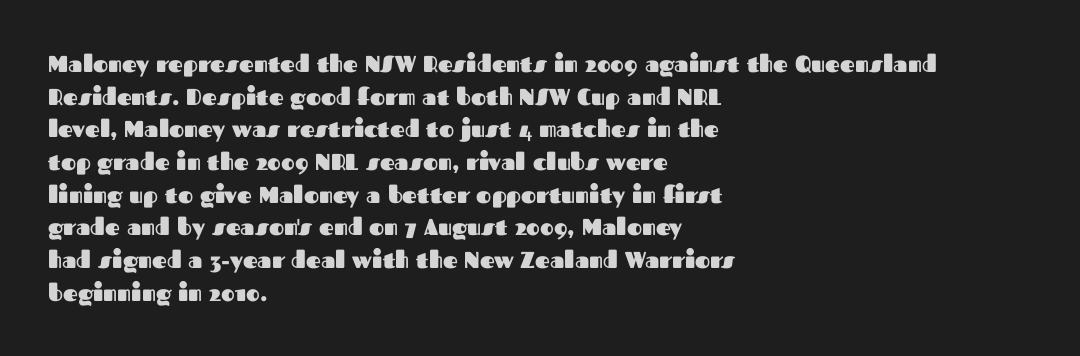
Here the glyphs are tracked normally, forming tight word shapes. One-word summary of the alignment: left. In terms of posture, this sample is upright. Notice how thick the strokes are: this is what a full bold looks like. The lines sit at an ordinary, default distance from one another.
